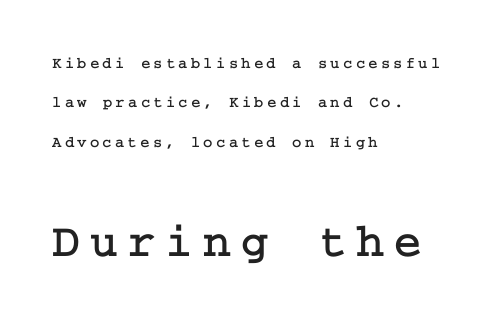
Q: Is the text italic (slanted)? A: No, it is upright.
Q: Is the typeface a serif or a sans-serif typeface? A: Serif.
Q: Is the text underlined? A: No.
Q: How is the paragraph aligned? A: Left-aligned.
Q: Is the spacing between letters normal or unusually wide? A: Unusually wide.
Q: Is the spacing between lines tight, normal or loose? A: Loose.
Q: Which block of text is set in a larger size, the first (top) or the second (bottom)? A: The second (bottom) one.
Q: Width (condensed, normal, or wide)? A: Normal.
Q: Stroke contrast? A: Low.
Q: x-height? A: Medium.
